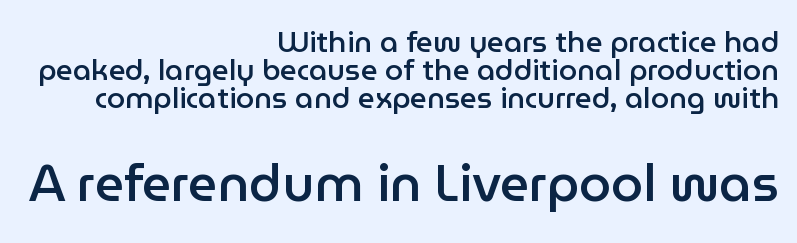
Stroke thickness is moderately raised; the sample reads as semibold. The type is set solid horizontally, with unmodified tracking. The line-height multiplier appears low, near solid setting. Note the varied advance widths — an 'i' is clearly narrower than an 'm'.
